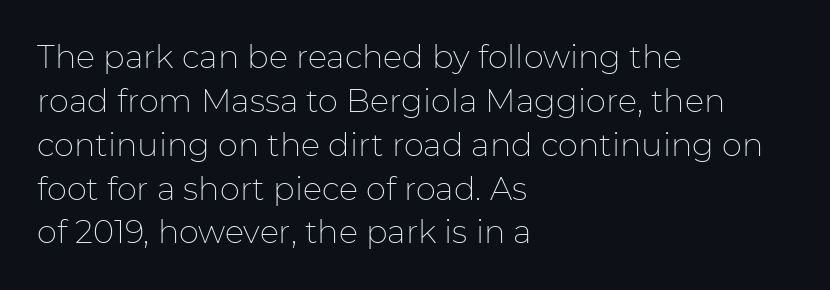
Are there feet on the stems? There aren't — it's a sans. This sample uses plain, unmodified letter spacing. The lettering holds an erect, upright posture throughout. Casual observation: everything's shoved over to the left.
